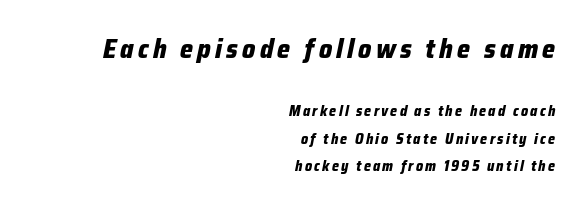
{"italic": "yes", "lean": "right", "slant_degrees": 12, "bold": "yes", "underline": "no", "align": "right", "line_spacing": "loose", "line_spacing_ratio": 1.97, "larger_block": "first", "size_ratio": 1.86, "glyph_px": 26}
